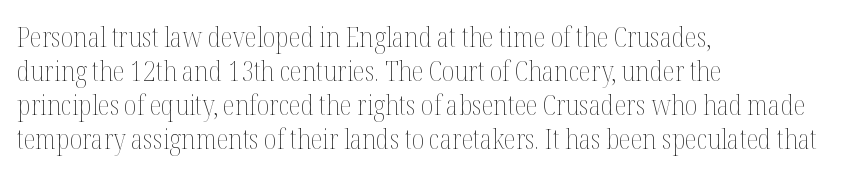
Q: Is the text bold? A: No.
Q: Is the text italic (slanted)? A: No, it is upright.
Q: Is the text underlined? A: No.
Q: How is the paragraph aligned? A: Left-aligned.
Q: Is the spacing between letters normal or unusually wide? A: Normal.
Q: Width (condensed, normal, or wide)? A: Condensed.
Q: Stroke contrast? A: Medium.
Q: x-height? A: Medium.
Q: Monospaced? A: No.
